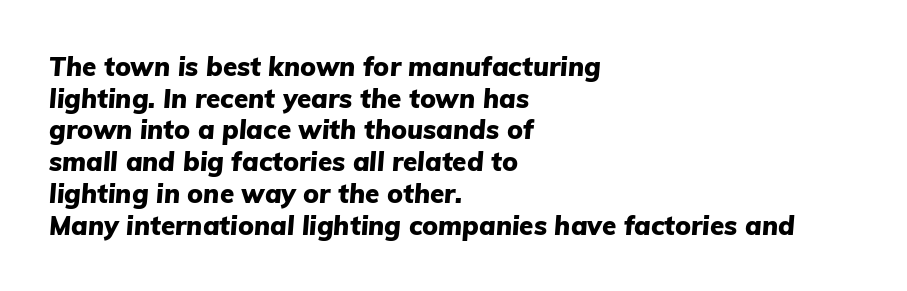
The strokes are fattened all the way to bold. Look at the tracking — it's just the regular setting, nothing added. Nobody drew a line under any word here. Compared with ordinary roman type, these characters are visibly tilted. The paragraph shown leans on its left margin.
